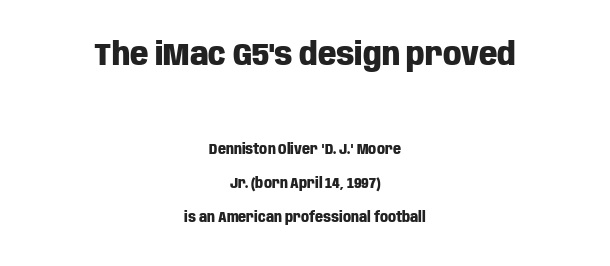
The image shows 32 px heavy, condensed sans-serif type, upright; set centered, loose line spacing (2.43x), normal letter spacing, not underlined; the first (top) block is 2.29x larger; low stroke contrast and a large x-height.
